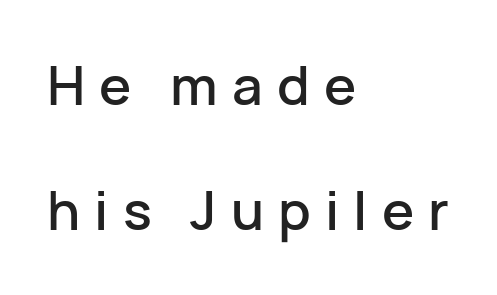
What stands out about the letter spacing? Its width — letters are far apart. The glyphs in this specimen are sans serif. The words here are not underlined. Where is the straight margin? On the left.
